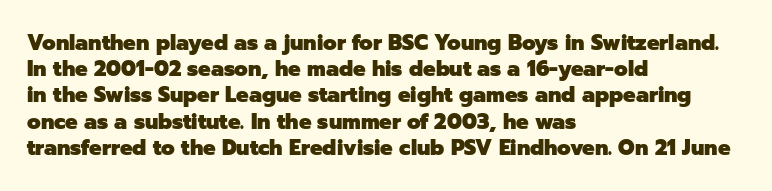
The image shows 21 px bold type, upright; set left-aligned, normal line spacing (1.25x), normal letter spacing, not underlined.
